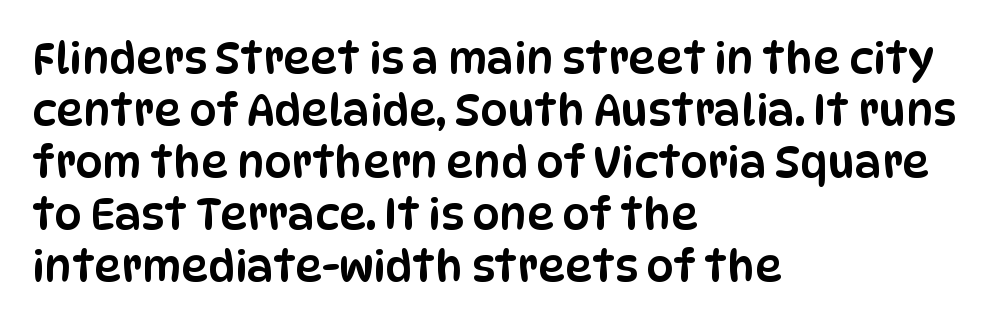
Every stem runs plumb, perpendicular to the baseline. Notice how the passage keeps a crisp vertical edge on the left only. The passage shown is typeset with a sans-serif family. Any mark beneath the type? The region is blank.
